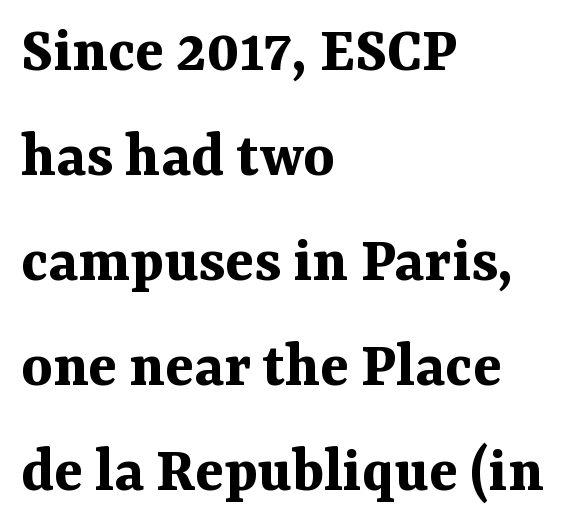
{"serif": "yes", "italic": "no", "bold": "yes", "weight": "bold", "width": "normal", "stroke_contrast": "medium", "x_height": "medium", "monospaced": "no", "underline": "no", "align": "left", "line_spacing": "normal", "line_spacing_ratio": 1.59, "letter_spacing": "normal", "letter_spacing_em": 0.0, "glyph_px": 66}
